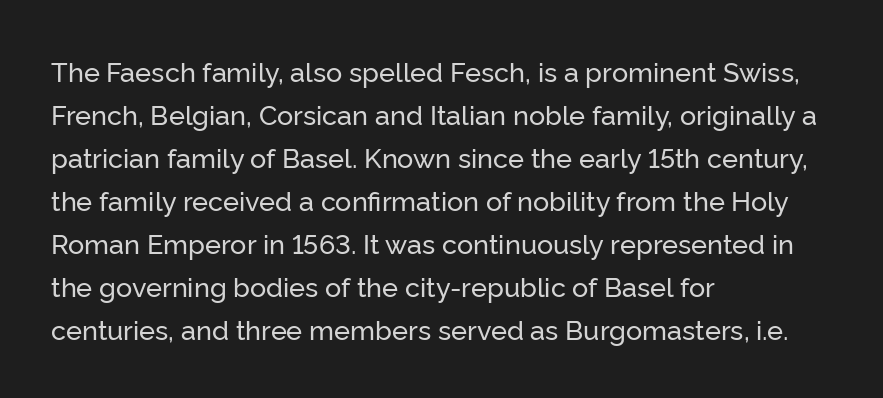
{"italic": "no", "underline": "no", "align": "left", "line_spacing": "normal", "line_spacing_ratio": 1.59, "letter_spacing": "normal", "letter_spacing_em": 0.0, "glyph_px": 27}
